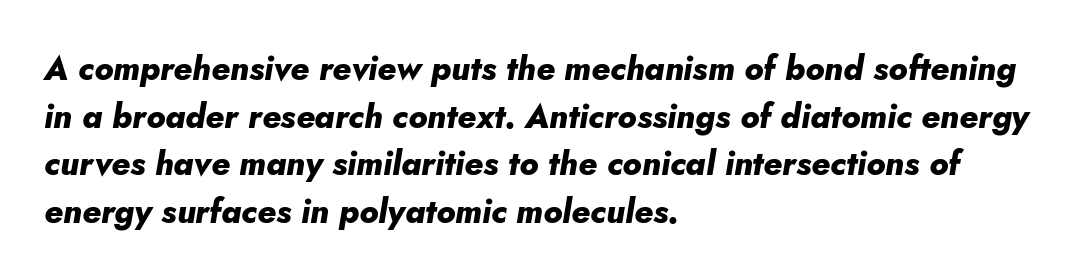
{"italic": "yes", "lean": "right", "slant_degrees": 10, "bold": "yes", "weight": "heavy", "width": "normal", "stroke_contrast": "low", "x_height": "small", "monospaced": "no", "underline": "no", "align": "left", "line_spacing": "normal", "line_spacing_ratio": 1.44, "letter_spacing": "normal", "letter_spacing_em": 0.0, "glyph_px": 33}
